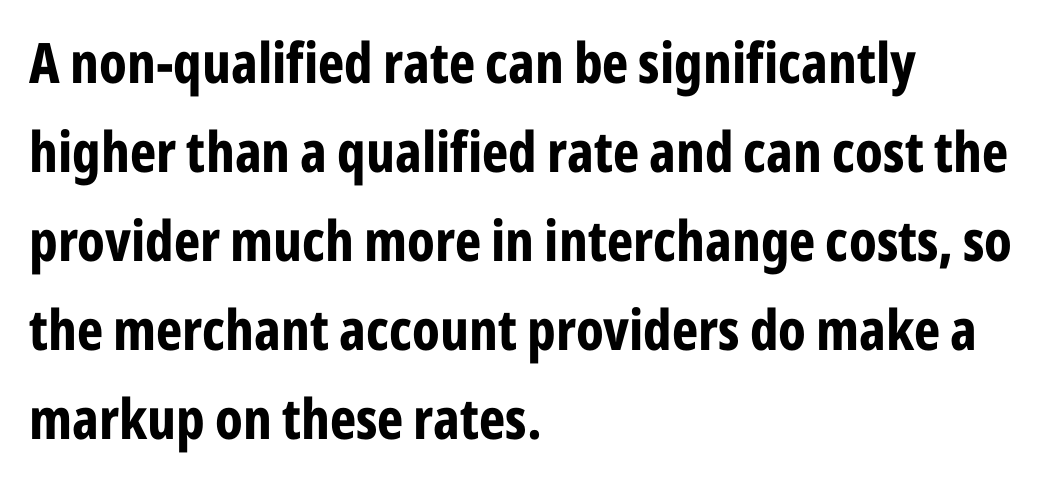
The letters advance in unequal steps, a hallmark of proportional type. The text was rendered using a sans face with plain stroke endings. Thick stems and heavy bowls — unmistakably bold. There is no visible air inserted between adjacent glyphs. Just letters on the line, the space beneath them empty. A student would call this left alignment; a typographer would say flush left, rag right.
